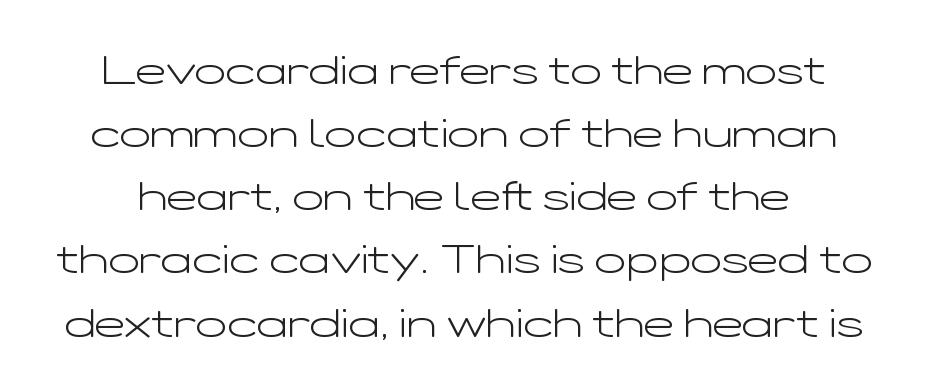
Q: Is the text bold? A: No.
Q: Is the text italic (slanted)? A: No, it is upright.
Q: Is the typeface a serif or a sans-serif typeface? A: Sans-serif.
Q: Is the text underlined? A: No.
Q: Is the spacing between letters normal or unusually wide? A: Normal.
Q: Is the spacing between lines tight, normal or loose? A: Normal.
Q: Width (condensed, normal, or wide)? A: Wide.
Q: Stroke contrast? A: Low.
Q: x-height? A: Medium.
Q: Monospaced? A: No.
